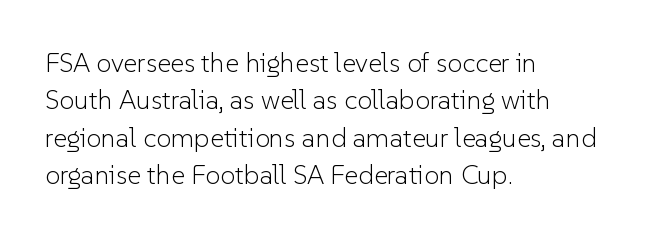
{"italic": "no", "bold": "no", "underline": "no", "align": "left", "line_spacing": "normal", "line_spacing_ratio": 1.38, "letter_spacing": "normal", "letter_spacing_em": 0.0, "glyph_px": 27}
